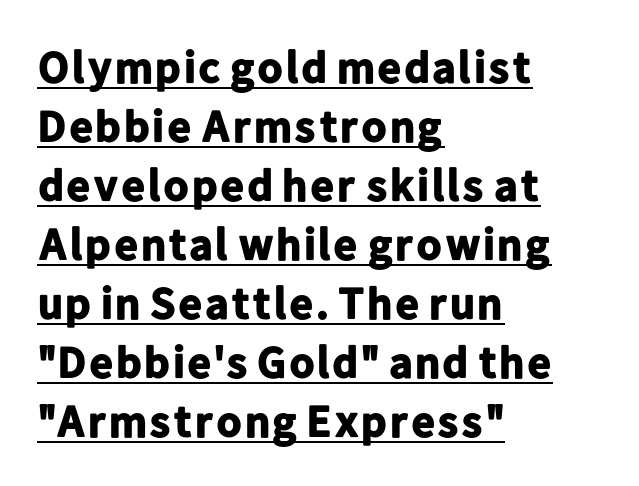
Q: Is the text bold? A: Yes.
Q: Is the text italic (slanted)? A: No, it is upright.
Q: Is the typeface a serif or a sans-serif typeface? A: Sans-serif.
Q: Is the text underlined? A: Yes.
Q: How is the paragraph aligned? A: Left-aligned.
Q: Is the spacing between letters normal or unusually wide? A: Normal.
Q: Is the spacing between lines tight, normal or loose? A: Normal.
Q: Width (condensed, normal, or wide)? A: Normal.
Q: Stroke contrast? A: Low.
Q: x-height? A: Medium.
Q: Monospaced? A: No.
